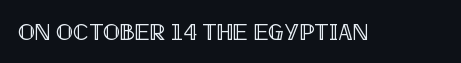
Each word holds together tightly as a unit, with standard inter-letter gaps. Posture: upright roman. The specimen omits any rule beneath the text block's lines.
